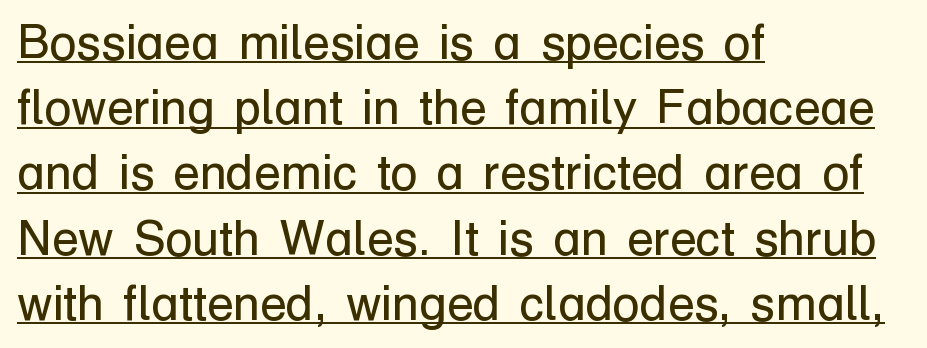
Q: Is the text bold? A: No.
Q: Is the text italic (slanted)? A: No, it is upright.
Q: Is the typeface a serif or a sans-serif typeface? A: Sans-serif.
Q: Is the text underlined? A: Yes.
Q: How is the paragraph aligned? A: Left-aligned.
Q: Is the spacing between letters normal or unusually wide? A: Normal.
Q: Is the spacing between lines tight, normal or loose? A: Normal.
Q: Width (condensed, normal, or wide)? A: Normal.
Q: Stroke contrast? A: Low.
Q: x-height? A: Medium.
Q: Monospaced? A: No.
